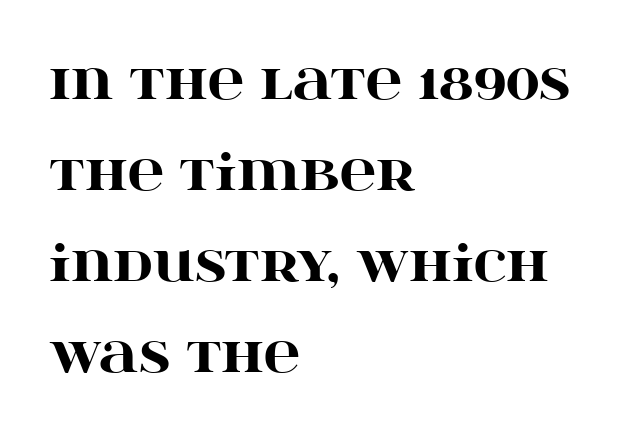
{"serif": "yes", "italic": "no", "bold": "yes", "weight": "heavy", "width": "wide", "stroke_contrast": "high", "x_height": "large", "monospaced": "no", "underline": "no", "align": "left", "line_spacing_ratio": 1.82, "letter_spacing": "normal", "letter_spacing_em": 0.0, "glyph_px": 50}
